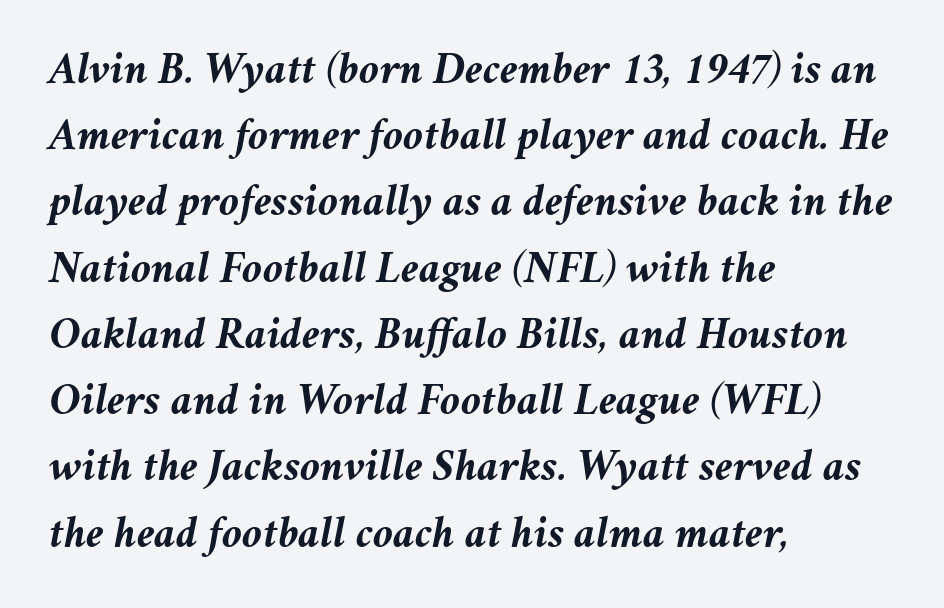
Between one letter and the next there's only the usual sliver of space. Does the lettering tilt? It does — this is italic. Plain, unruled lines of type. The passage shown stacks its lines at a standard gap. Look at the stroke-to-counter ratio: heavy, a bold.
